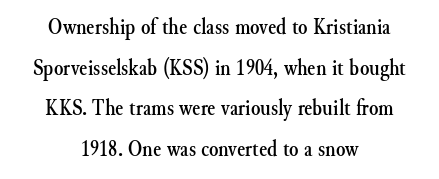
Every row of glyphs is offset so its center matches the block's center. Nobody drew a line under any word here. How would I describe the line gaps? Plain and ordinary. Every stem runs plumb, perpendicular to the baseline.
